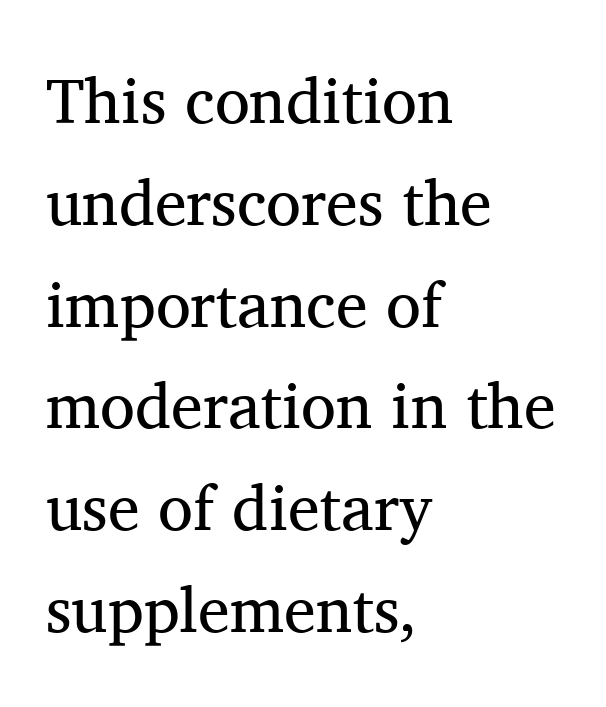
Q: Is the text bold? A: No.
Q: Is the text italic (slanted)? A: No, it is upright.
Q: Is the typeface a serif or a sans-serif typeface? A: Serif.
Q: Is the text underlined? A: No.
Q: How is the paragraph aligned? A: Left-aligned.
Q: Is the spacing between letters normal or unusually wide? A: Normal.
Q: Is the spacing between lines tight, normal or loose? A: Normal.
Q: Width (condensed, normal, or wide)? A: Normal.
Q: Stroke contrast? A: Medium.
Q: x-height? A: Medium.
Q: Monospaced? A: No.
